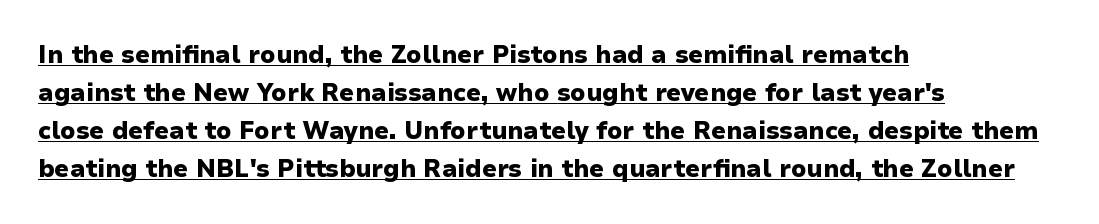
The image shows 24 px bold type, upright; set left-aligned, normal line spacing (1.58x), normal letter spacing, underlined.
